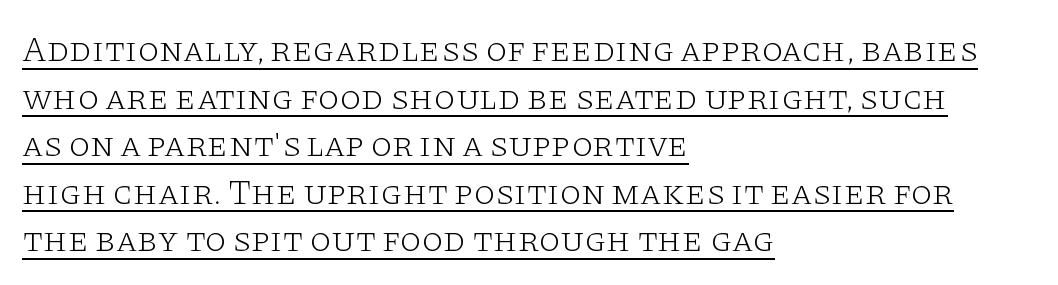
{"serif": "yes", "italic": "no", "bold": "no", "weight": "light", "width": "wide", "stroke_contrast": "low", "x_height": "large", "monospaced": "no", "underline": "yes", "align": "left", "line_spacing": "normal", "line_spacing_ratio": 1.36, "letter_spacing": "normal", "letter_spacing_em": 0.0, "glyph_px": 35}
